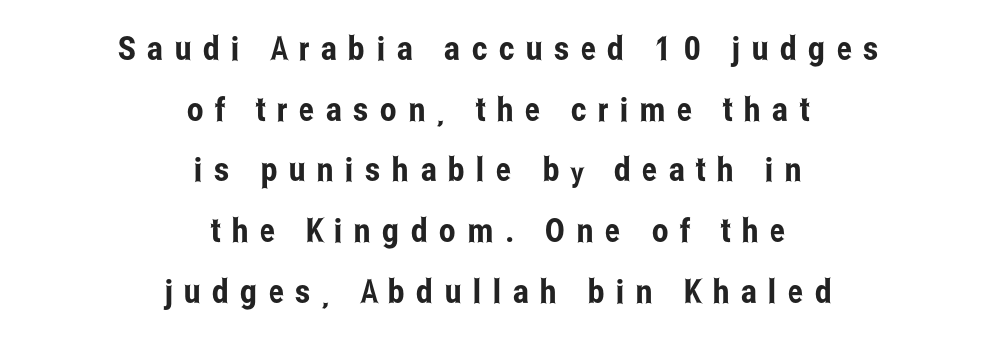
The image shows 33 px condensed sans-serif type, upright; set centered, line spacing 1.84x, unusually wide letter spacing (+0.35 em), not underlined; low stroke contrast and a medium x-height.
